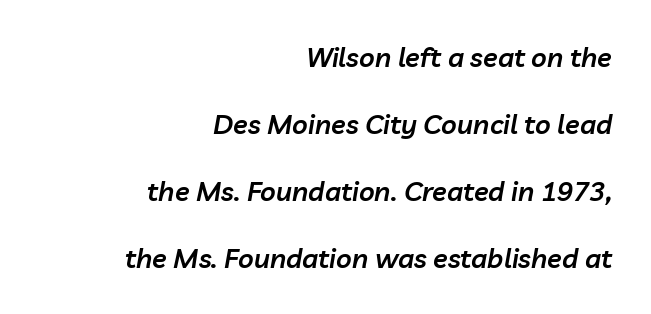
The image shows 27 px text type, italic (leaning right); set right-aligned, loose line spacing (2.48x), normal letter spacing, not underlined.
